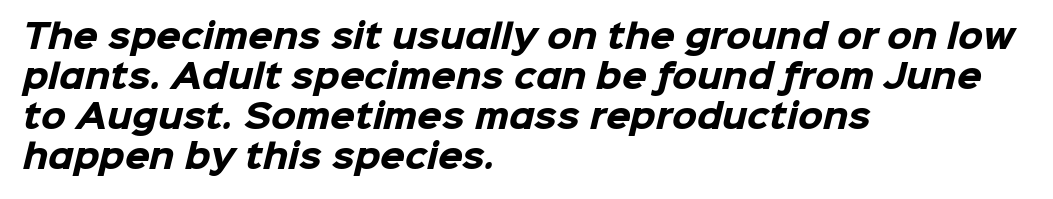
The image shows 32 px heavy sans-serif type; set left-aligned, normal line spacing (1.25x), normal letter spacing, not underlined; low stroke contrast and a medium x-height.
